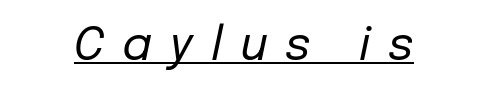
{"italic": "yes", "lean": "right", "slant_degrees": 12, "bold": "no", "weight": "regular", "width": "normal", "stroke_contrast": "low", "x_height": "medium", "monospaced": "no", "underline": "yes", "letter_spacing": "wide", "letter_spacing_em": 0.39, "glyph_px": 46}
